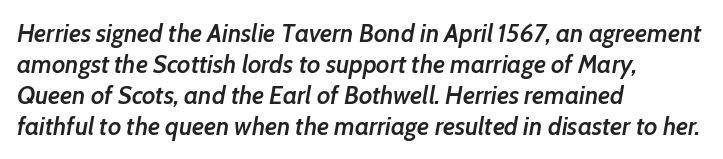
{"italic": "yes", "lean": "right", "slant_degrees": 7, "bold": "semi", "underline": "no", "align": "left", "line_spacing_ratio": 1.24, "letter_spacing": "normal", "letter_spacing_em": 0.0, "glyph_px": 25}
